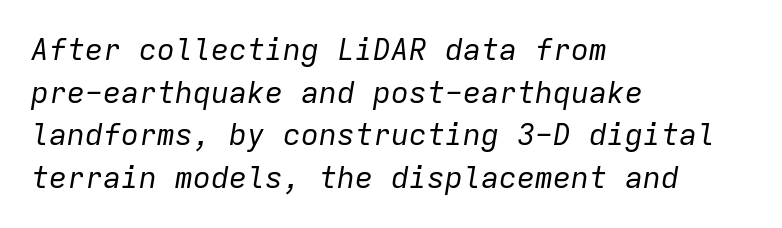
Q: Is the text bold? A: No.
Q: Is the text italic (slanted)? A: Yes, it leans right by about 9 degrees.
Q: Is the text underlined? A: No.
Q: How is the paragraph aligned? A: Left-aligned.
Q: Is the spacing between letters normal or unusually wide? A: Normal.
Q: Is the spacing between lines tight, normal or loose? A: Normal.
Q: Width (condensed, normal, or wide)? A: Normal.
Q: Stroke contrast? A: Low.
Q: x-height? A: Medium.
Q: Monospaced? A: Yes.
